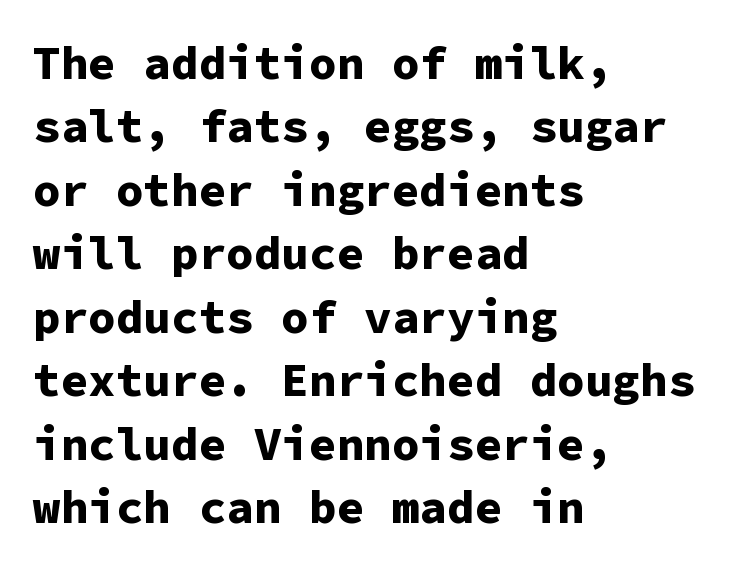
Reading down the column, the eye jumps a familiar distance to each next line. If you drew a ruler down the left edge, every line would touch it. A typesetter would call this monospace, since all characters share one set width. Regarding serifs, this sample does without them. What stands out about the letter spacing? Nothing — it is the standard amount.
